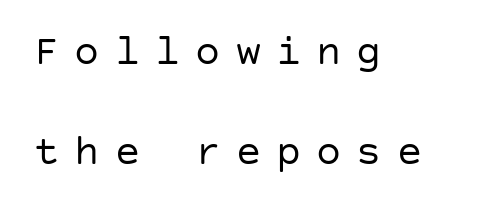
Horizontal bands of white between lines are thick stripes. Every character sits straight up, as roman type does. A typesetter would label this face a sans. A quiet, ordinary-to-light weight characterises the typeface. Reading down the block, your eye returns to a fixed left position each line. Plain, unruled lines of type.
